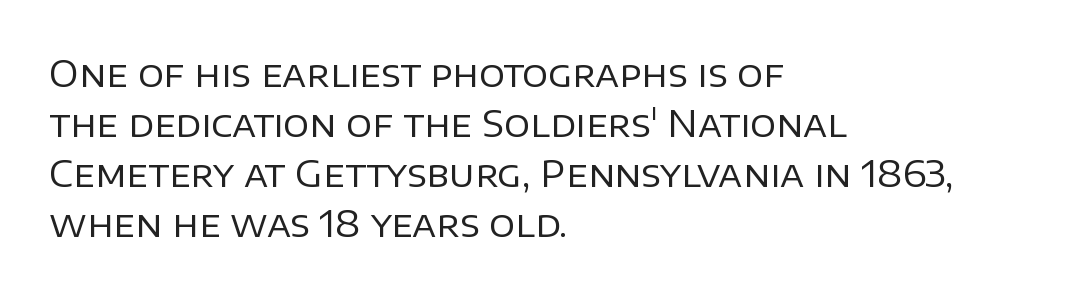
Tall strokes in this sample are plumb rather than angled. The ragged edge is on the right, which tells us the setting is flush left. Students, note that the glyphs here touch the page at normal intervals. Proportional: the letters do not fall into vertical columns. The lines sit at an ordinary, default distance from one another.
